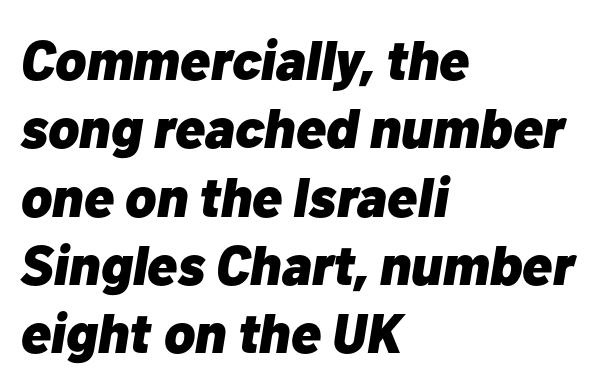
The image shows 56 px heavy type, italic (leaning right); set left-aligned, line spacing 1.22x, normal letter spacing, not underlined; low stroke contrast and a medium x-height.
